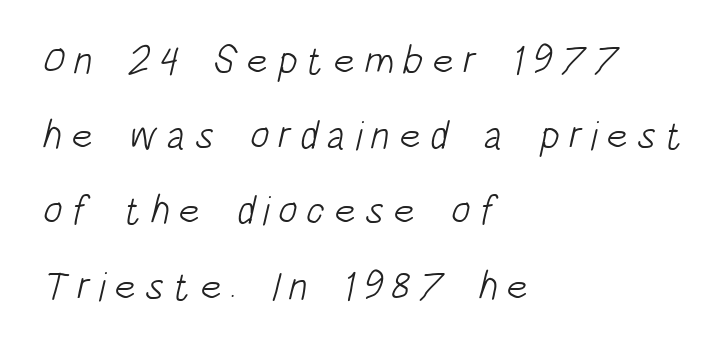
The image shows 40 px light, condensed sans-serif type; set left-aligned, line spacing 1.88x, unusually wide letter spacing (+0.22 em), not underlined; low stroke contrast and a large x-height.
